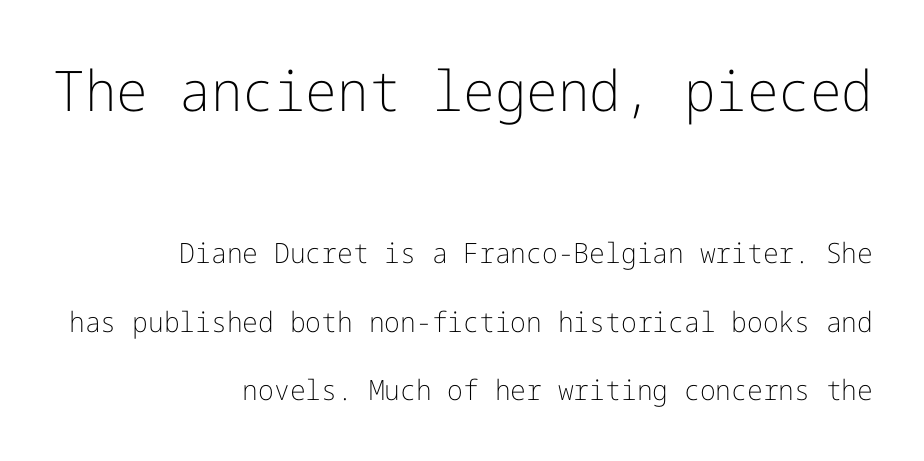
The lines in this sample share a right terminus and differ only in where they begin. Unbolded letterforms with no extra heft. Compared with typical body copy, the letter spacing here is the same. Quick note: not italic, upright. The leading is generous, giving the passage an open texture.
